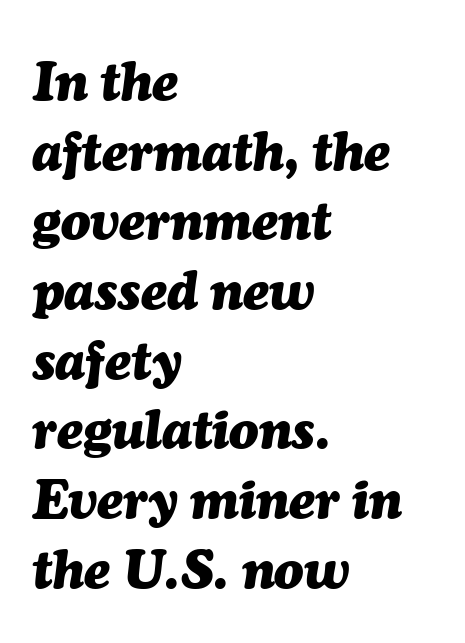
{"italic": "yes", "lean": "right", "slant_degrees": 7, "bold": "yes", "weight": "heavy", "width": "normal", "stroke_contrast": "medium", "x_height": "medium", "monospaced": "no", "underline": "no", "align": "left", "line_spacing": "normal", "line_spacing_ratio": 1.29, "letter_spacing": "normal", "letter_spacing_em": 0.0, "glyph_px": 54}
